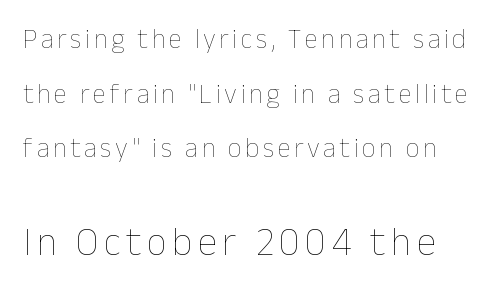
Q: Is the text bold? A: No.
Q: Is the text italic (slanted)? A: No, it is upright.
Q: Is the text underlined? A: No.
Q: Is the spacing between lines tight, normal or loose? A: Loose.
Q: Which block of text is set in a larger size, the first (top) or the second (bottom)? A: The second (bottom) one.
Q: Width (condensed, normal, or wide)? A: Normal.
Q: Stroke contrast? A: Low.
Q: x-height? A: Medium.
Q: Monospaced? A: No.
